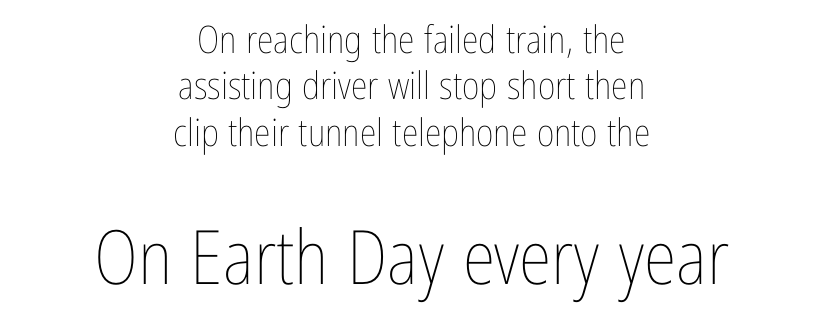
{"italic": "no", "bold": "no", "weight": "thin", "width": "condensed", "stroke_contrast": "low", "x_height": "medium", "monospaced": "no", "underline": "no", "align": "center", "line_spacing_ratio": 1.22, "letter_spacing": "normal", "letter_spacing_em": 0.0, "larger_block": "second", "size_ratio": 1.97, "glyph_px": 75}
